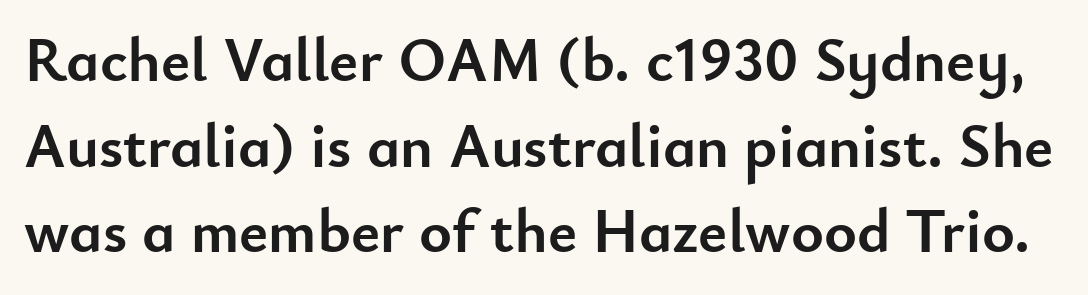
The image shows 62 px semibold sans-serif type, upright; set normal line spacing (1.38x), normal letter spacing, not underlined; low stroke contrast and a small x-height.
